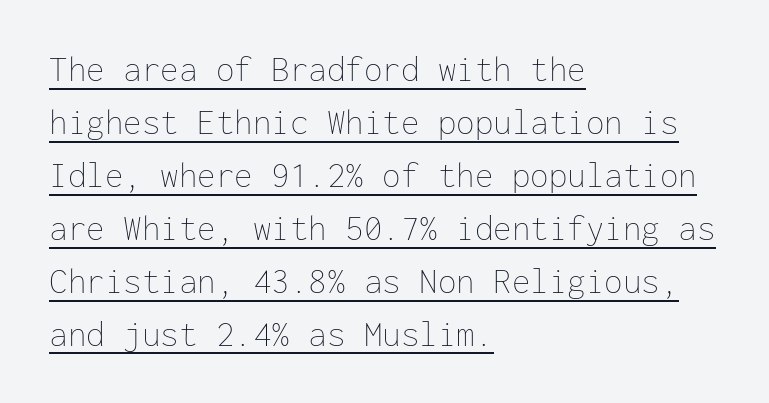
{"italic": "no", "bold": "no", "weight": "thin", "width": "normal", "stroke_contrast": "low", "x_height": "medium", "monospaced": "yes", "underline": "yes", "align": "left", "line_spacing": "normal", "line_spacing_ratio": 1.43, "letter_spacing": "normal", "letter_spacing_em": 0.0, "glyph_px": 37}
